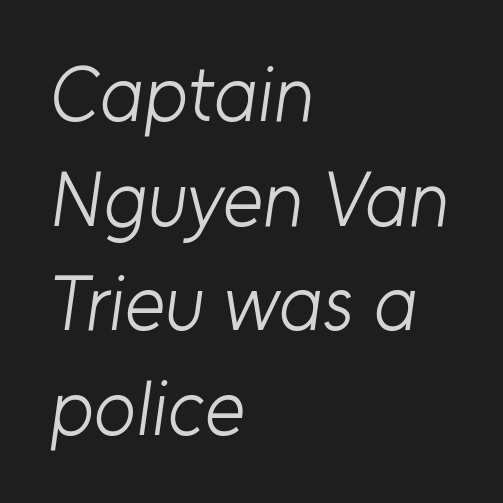
{"serif": "no", "bold": "no", "weight": "light", "width": "normal", "stroke_contrast": "low", "x_height": "medium", "monospaced": "no", "underline": "no", "align": "left", "line_spacing": "normal", "line_spacing_ratio": 1.36, "letter_spacing": "normal", "letter_spacing_em": 0.0, "glyph_px": 77}
